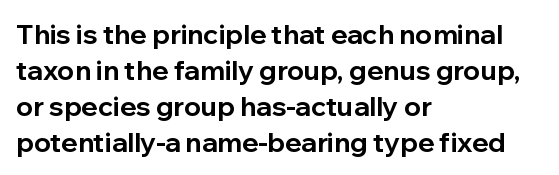
The image shows 27 px bold type, upright; set left-aligned, normal line spacing (1.33x), normal letter spacing, not underlined.
